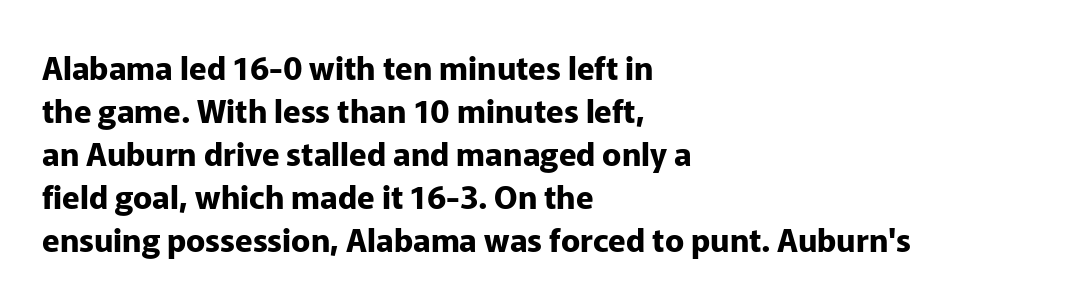
{"serif": "no", "italic": "no", "bold": "yes", "weight": "bold", "width": "normal", "stroke_contrast": "low", "x_height": "medium", "monospaced": "no", "underline": "no", "align": "left", "line_spacing": "normal", "line_spacing_ratio": 1.34, "letter_spacing": "normal", "letter_spacing_em": 0.0, "glyph_px": 32}
